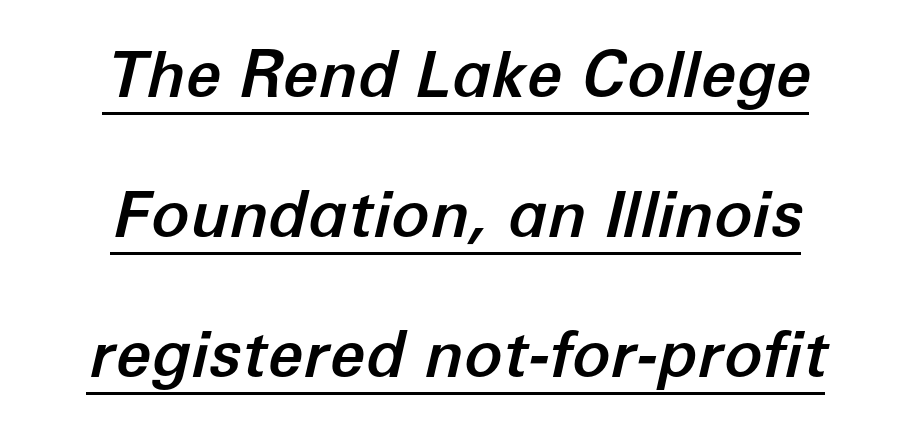
The image shows 64 px text type, italic (leaning right); set loose line spacing (2.19x), normal letter spacing, underlined; low stroke contrast and a medium x-height.
